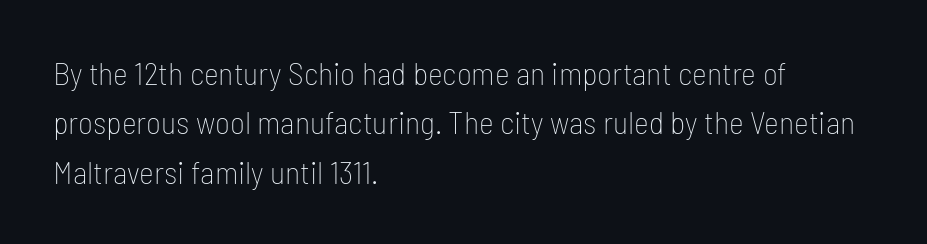
{"serif": "no", "italic": "no", "bold": "no", "weight": "thin", "width": "condensed", "stroke_contrast": "low", "x_height": "medium", "monospaced": "no", "underline": "no", "align": "left", "line_spacing": "normal", "line_spacing_ratio": 1.54, "letter_spacing": "normal", "letter_spacing_em": 0.0, "glyph_px": 32}
